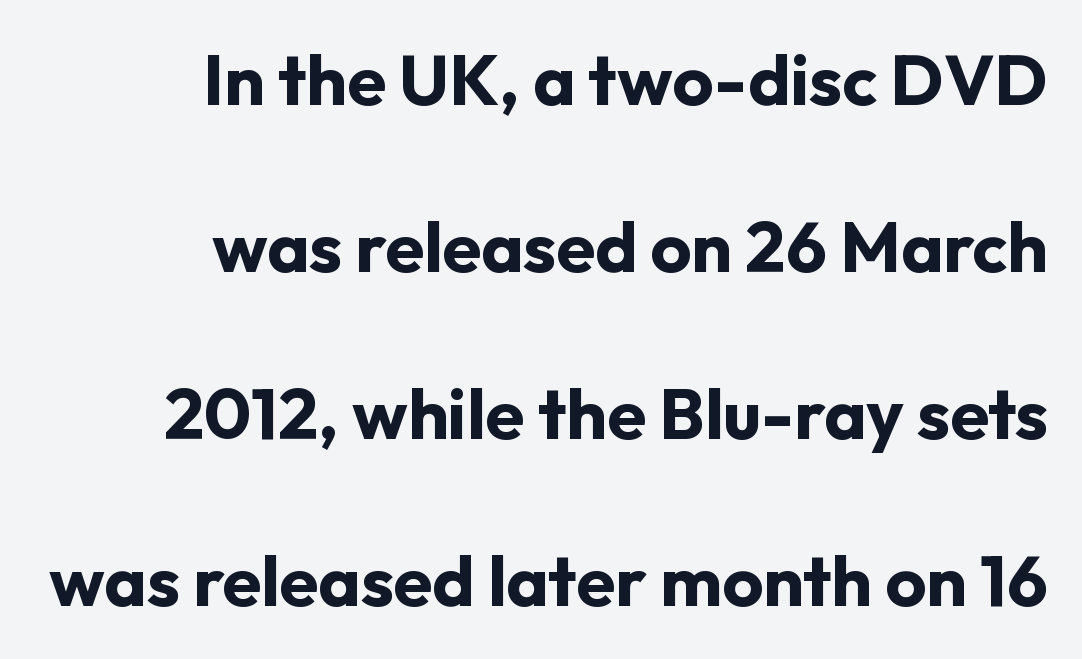
The image shows 71 px bold sans-serif type, upright; set right-aligned, loose line spacing (2.35x), normal letter spacing, not underlined; low stroke contrast and a medium x-height.
